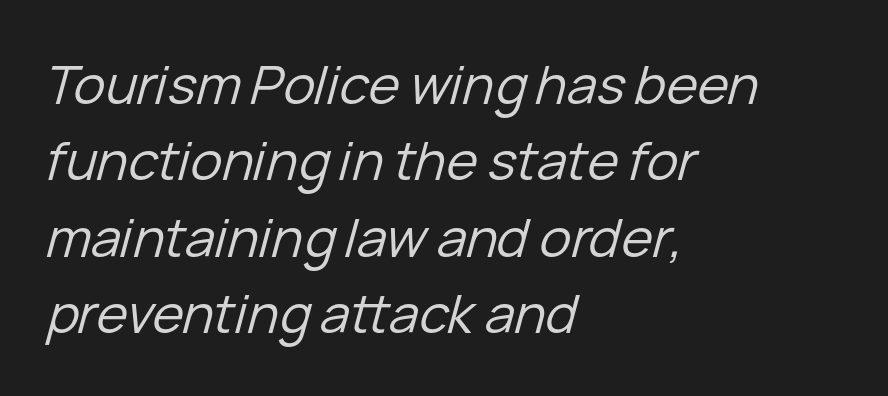
Q: Is the text bold? A: No.
Q: Is the text italic (slanted)? A: Yes, it leans right by about 15 degrees.
Q: Is the text underlined? A: No.
Q: How is the paragraph aligned? A: Left-aligned.
Q: Is the spacing between letters normal or unusually wide? A: Normal.
Q: Is the spacing between lines tight, normal or loose? A: Normal.
Q: Width (condensed, normal, or wide)? A: Normal.
Q: Stroke contrast? A: Low.
Q: x-height? A: Medium.
Q: Monospaced? A: No.
